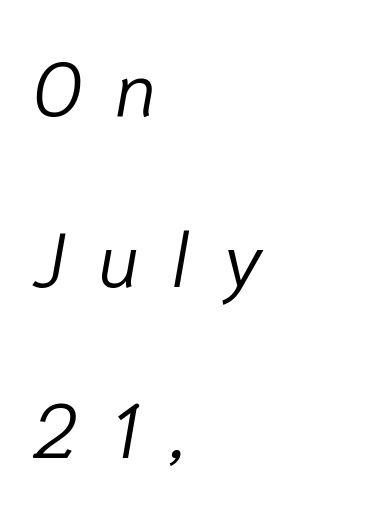
Q: Is the text bold? A: No.
Q: Is the text italic (slanted)? A: Yes, it leans right by about 10 degrees.
Q: Is the text underlined? A: No.
Q: How is the paragraph aligned? A: Left-aligned.
Q: Is the spacing between letters normal or unusually wide? A: Unusually wide.
Q: Is the spacing between lines tight, normal or loose? A: Loose.
Q: Width (condensed, normal, or wide)? A: Normal.
Q: Stroke contrast? A: Low.
Q: x-height? A: Medium.
Q: Monospaced? A: No.
